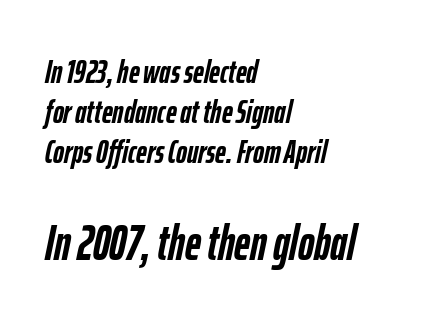
{"italic": "yes", "lean": "right", "slant_degrees": 12, "bold": "yes", "weight": "semibold", "width": "condensed", "stroke_contrast": "low", "x_height": "medium", "monospaced": "no", "underline": "no", "align": "left", "line_spacing_ratio": 1.21, "letter_spacing": "normal", "letter_spacing_em": 0.0, "larger_block": "second", "size_ratio": 1.48, "glyph_px": 49}
